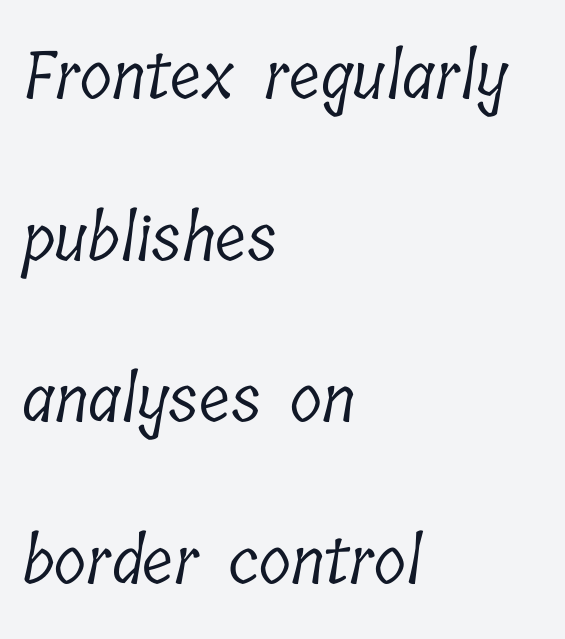
Q: Is the text bold? A: No.
Q: Is the typeface a serif or a sans-serif typeface? A: Serif.
Q: Is the text underlined? A: No.
Q: How is the paragraph aligned? A: Left-aligned.
Q: Is the spacing between letters normal or unusually wide? A: Normal.
Q: Is the spacing between lines tight, normal or loose? A: Loose.
Q: Width (condensed, normal, or wide)? A: Condensed.
Q: Stroke contrast? A: Low.
Q: x-height? A: Medium.
Q: Monospaced? A: No.
